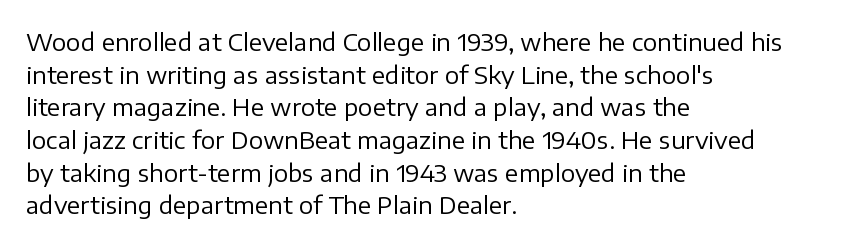
{"italic": "no", "bold": "no", "underline": "no", "align": "left", "line_spacing": "normal", "line_spacing_ratio": 1.36, "letter_spacing": "normal", "letter_spacing_em": 0.0, "glyph_px": 24}
